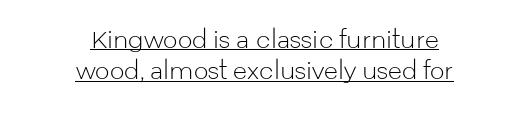
Underlining? Definitely there. Successive baselines arrive at the customary interval. Heft: none added — not bold. When letters stand straight like this, we call the style roman or upright.
